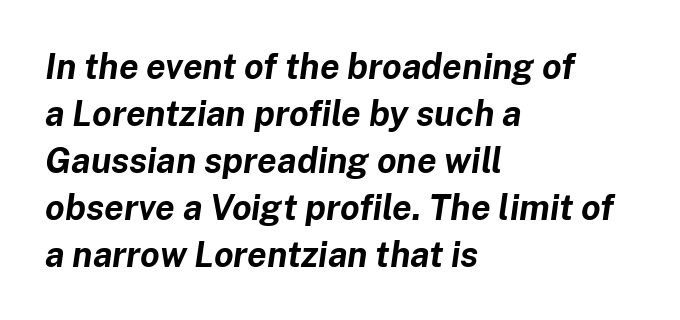
The image shows 35 px bold type, italic (leaning right); set left-aligned, normal line spacing (1.34x), normal letter spacing, not underlined; low stroke contrast and a medium x-height.
